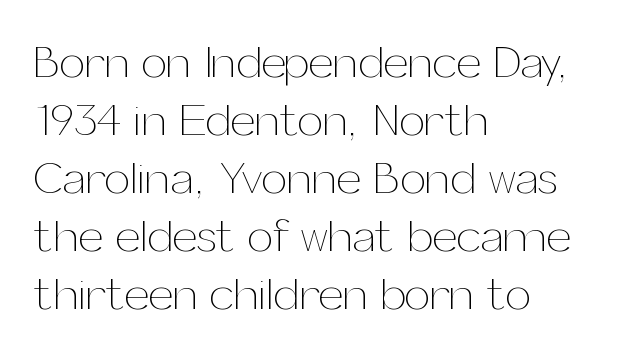
The image shows 46 px thin type, upright; set left-aligned, normal line spacing (1.26x), normal letter spacing, not underlined; medium stroke contrast and a medium x-height.
